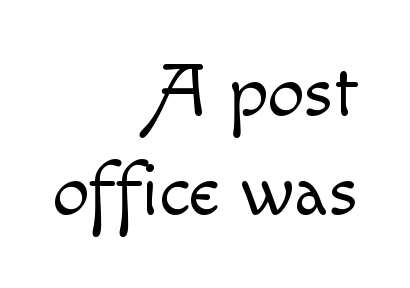
The designer left line spacing at the default. Think of a printed novel: that variable character pitch is what you see here. This sample uses an upright cut, with every glyph sitting square on the baseline. Is the letter spacing exaggerated? No — it looks like the ordinary default.
